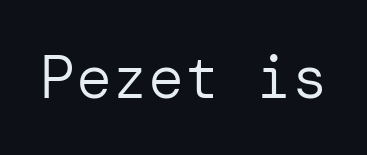
This is roman type, the default non-slanted kind. Compared with typical body copy, the letter spacing here is the same. Is this a sans? Yes — the strokes have no serifs. The gap between lines stays unmarked.
